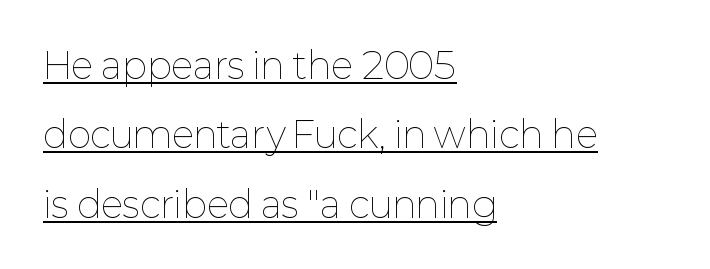
The image shows 36 px thin type, upright; set left-aligned, loose line spacing (1.93x), normal letter spacing, underlined; low stroke contrast and a medium x-height.
